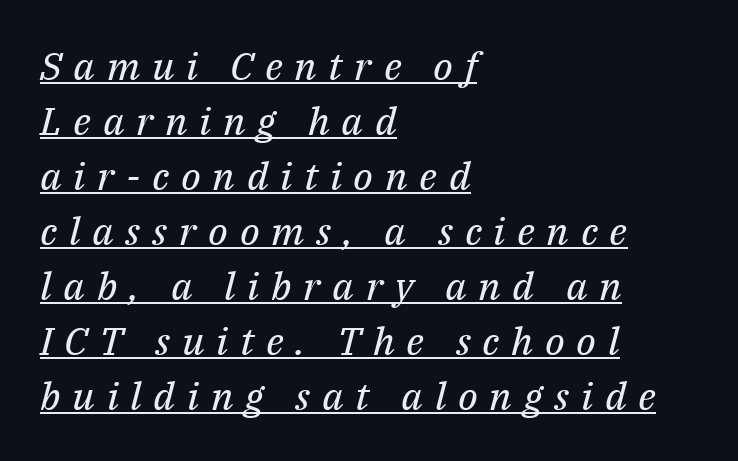
The image shows 39 px regular-weight serif type, italic (leaning right); set left-aligned, normal line spacing (1.41x), unusually wide letter spacing (+0.3 em), underlined; medium stroke contrast and a medium x-height.
